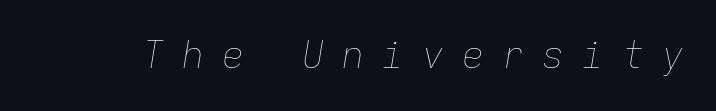
The image shows 37 px thin type, italic (leaning right), monospaced; set unusually wide letter spacing (+0.48 em), not underlined; low stroke contrast and a medium x-height.
